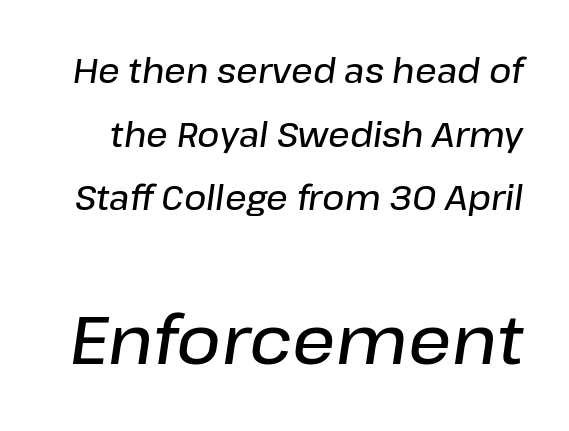
This sample uses an oblique cut, with every glyph tilted off the vertical. Characters follow at the spacing the type designer built in. Lines of text with bare space underneath. The rendering uses natural spacing where letterforms have individual widths. These words are printed semibold, heavier than regular yet not bold.
